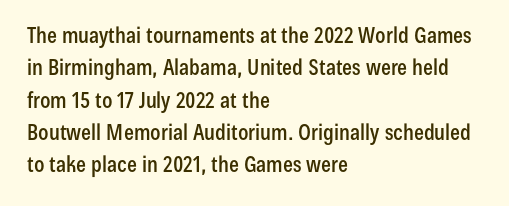
Q: Is the text italic (slanted)? A: No, it is upright.
Q: Is the text underlined? A: No.
Q: How is the paragraph aligned? A: Left-aligned.
Q: Is the spacing between letters normal or unusually wide? A: Normal.
Q: Is the spacing between lines tight, normal or loose? A: Normal.
